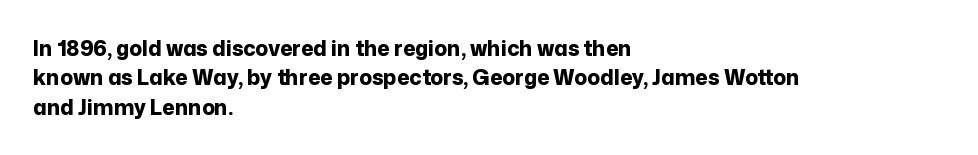
The image shows 21 px bold type, upright; set left-aligned, normal line spacing (1.4x), normal letter spacing, not underlined.
